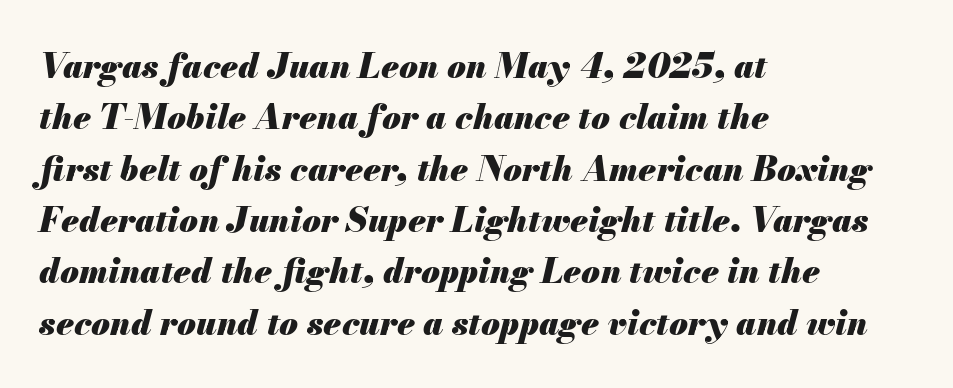
The image shows 34 px heavy type, italic (leaning right); set left-aligned, normal line spacing (1.51x), normal letter spacing, not underlined; medium stroke contrast and a small x-height.
